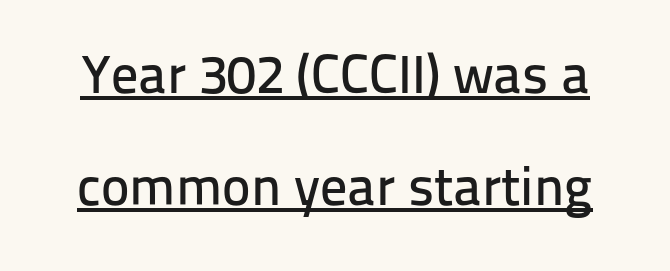
{"serif": "no", "italic": "no", "width": "normal", "stroke_contrast": "low", "x_height": "medium", "monospaced": "no", "underline": "yes", "line_spacing": "loose", "line_spacing_ratio": 2.07, "letter_spacing": "normal", "letter_spacing_em": 0.0, "glyph_px": 54}
